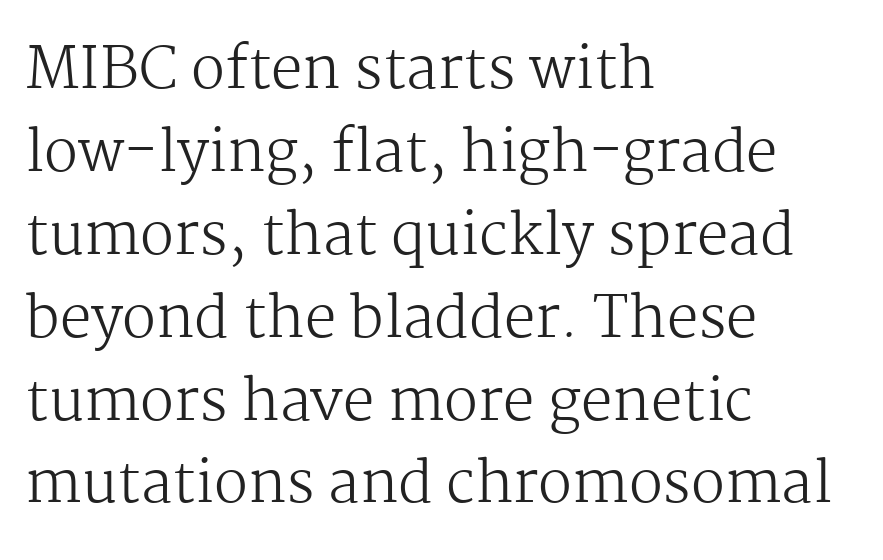
Q: Is the text bold? A: No.
Q: Is the text italic (slanted)? A: No, it is upright.
Q: Is the typeface a serif or a sans-serif typeface? A: Serif.
Q: Is the text underlined? A: No.
Q: How is the paragraph aligned? A: Left-aligned.
Q: Is the spacing between letters normal or unusually wide? A: Normal.
Q: Is the spacing between lines tight, normal or loose? A: Normal.
Q: Width (condensed, normal, or wide)? A: Normal.
Q: Stroke contrast? A: Medium.
Q: x-height? A: Medium.
Q: Monospaced? A: No.
